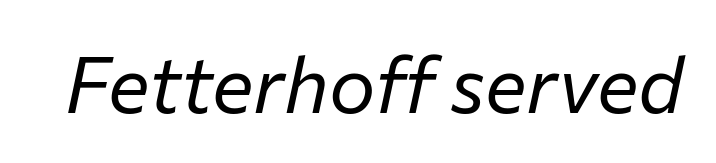
The words here are not underlined. Italic? Definitely — the glyphs are oblique. The typeface has the unassuming heft of standard copy or less. The rendering uses natural spacing where letterforms have individual widths. Standard letterfit; no display-style spreading of the glyphs.
